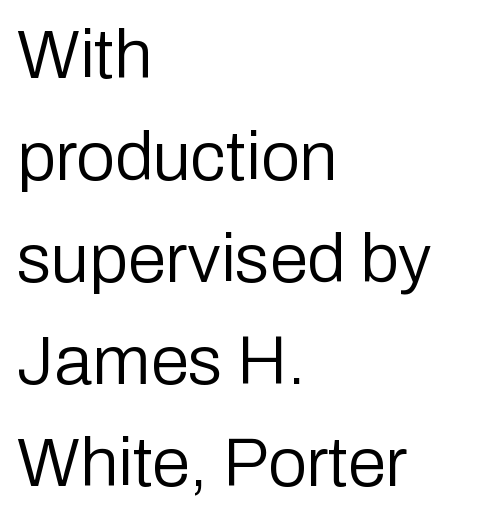
The image shows 69 px regular-weight sans-serif type, upright; set left-aligned, normal line spacing (1.48x), normal letter spacing, not underlined; low stroke contrast and a medium x-height.
